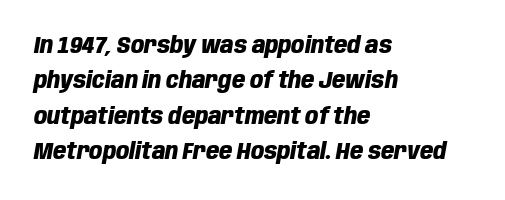
The image shows 23 px bold type, italic (leaning right); set left-aligned, normal line spacing (1.54x), normal letter spacing, not underlined.
